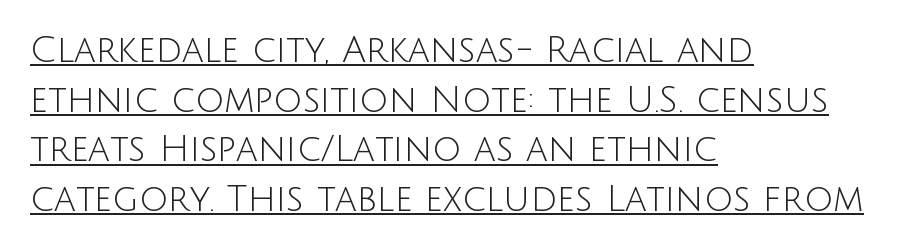
Q: Is the text bold? A: No.
Q: Is the text italic (slanted)? A: No, it is upright.
Q: Is the typeface a serif or a sans-serif typeface? A: Sans-serif.
Q: Is the text underlined? A: Yes.
Q: How is the paragraph aligned? A: Left-aligned.
Q: Is the spacing between letters normal or unusually wide? A: Normal.
Q: Is the spacing between lines tight, normal or loose? A: Normal.
Q: Width (condensed, normal, or wide)? A: Normal.
Q: Stroke contrast? A: Low.
Q: x-height? A: Large.
Q: Monospaced? A: No.
